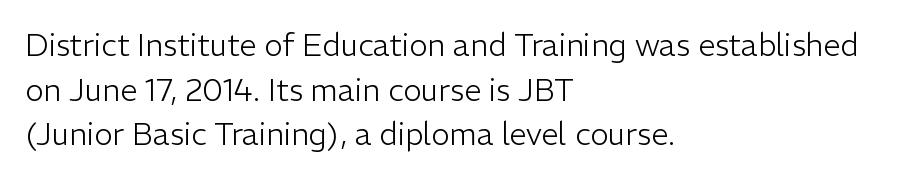
The image shows 31 px light sans-serif type, upright; set left-aligned, normal line spacing (1.44x), normal letter spacing, not underlined; low stroke contrast and a medium x-height.
